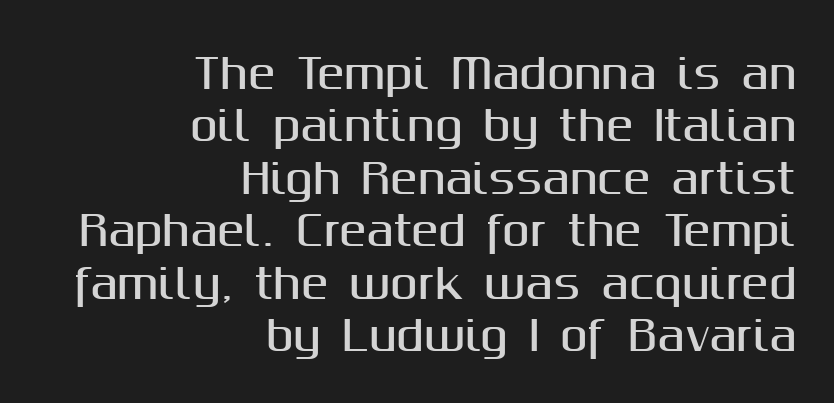
Q: Is the text italic (slanted)? A: No, it is upright.
Q: Is the typeface a serif or a sans-serif typeface? A: Sans-serif.
Q: Is the text underlined? A: No.
Q: How is the paragraph aligned? A: Right-aligned.
Q: Is the spacing between letters normal or unusually wide? A: Normal.
Q: Is the spacing between lines tight, normal or loose? A: Normal.
Q: Width (condensed, normal, or wide)? A: Normal.
Q: Stroke contrast? A: Medium.
Q: x-height? A: Medium.
Q: Monospaced? A: No.
